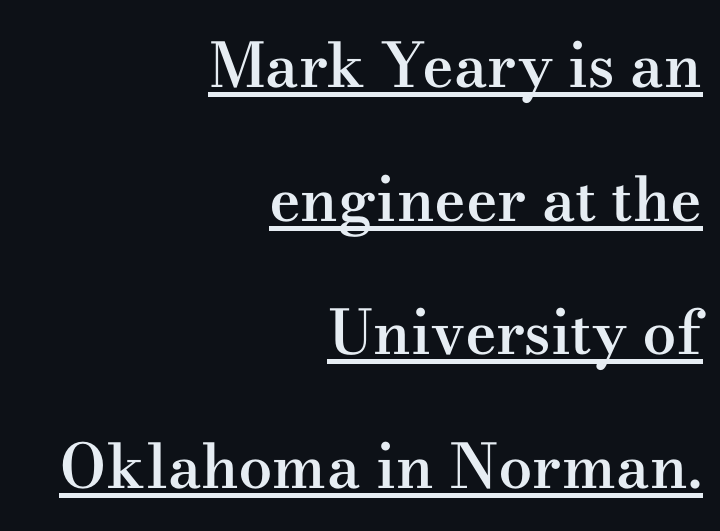
The image shows 61 px semibold, wide serif type, upright; set right-aligned, loose line spacing (2.19x), normal letter spacing, underlined; medium stroke contrast and a small x-height.
